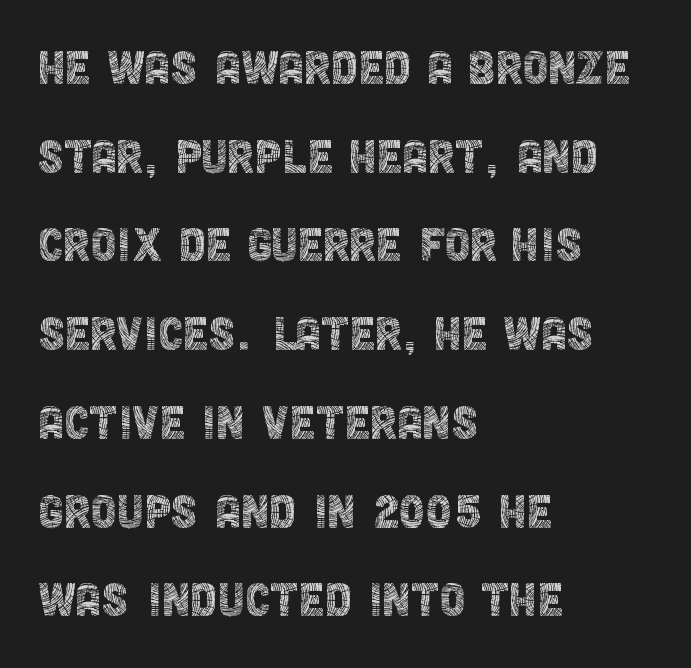
The gap between lines stays unmarked. This rendering leaves character spacing at its baseline value. A sans-serif font was chosen for this passage. Looks like regular typesetting: each glyph gets only the width it needs. Ink coverage per letter is moderate at most. Honestly, the row spacing looks completely unremarkable.
